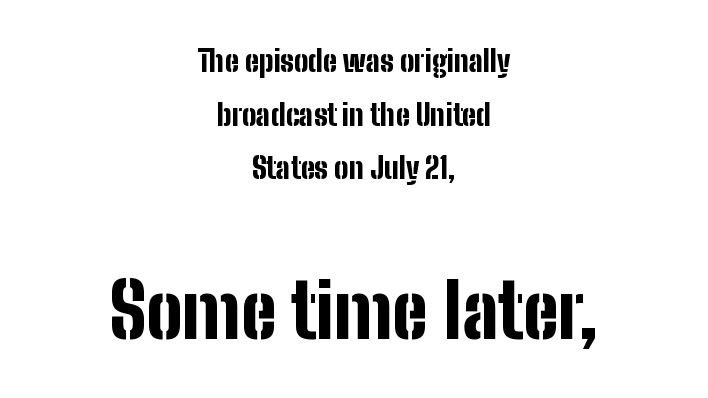
{"serif": "no", "italic": "no", "bold": "yes", "weight": "bold", "width": "condensed", "stroke_contrast": "low", "x_height": "medium", "monospaced": "no", "underline": "no", "align": "center", "line_spacing_ratio": 1.79, "letter_spacing": "normal", "letter_spacing_em": 0.0, "larger_block": "second", "size_ratio": 2.53, "glyph_px": 76}
